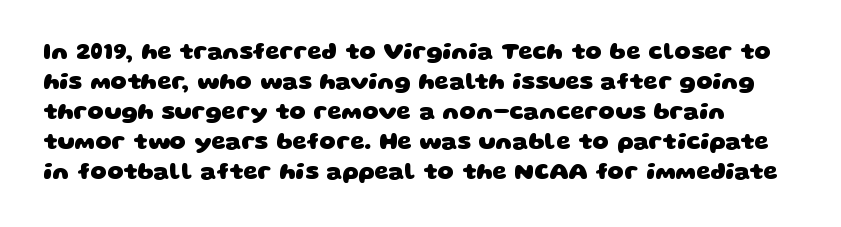
The image shows 23 px bold type; set normal line spacing (1.3x), normal letter spacing, not underlined.
